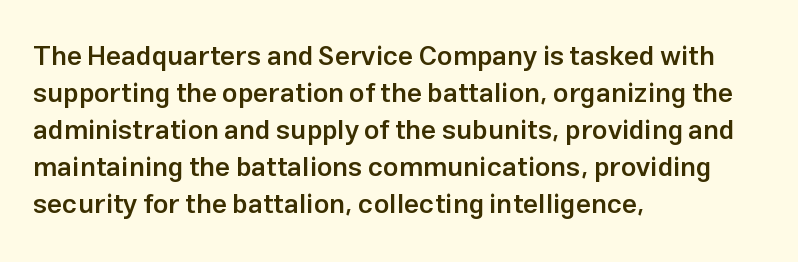
Nobody touched the tracking dial on this one. The space between consecutive lines is moderate. The area under the type is left untouched. Posture: straight, roman, zero tilt. The glyphs have the mass of a demibold cut, below bold.
